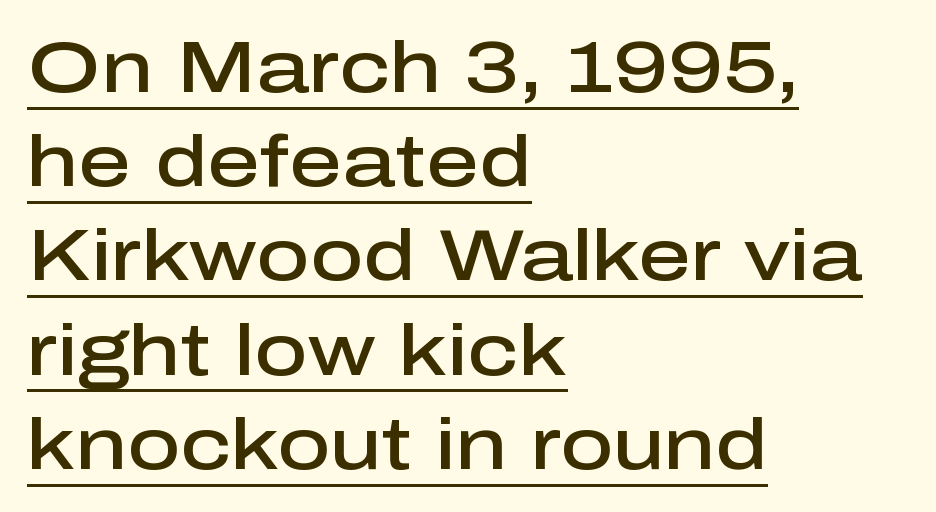
The image shows 73 px semibold sans-serif type, upright; set left-aligned, normal line spacing (1.29x), normal letter spacing, underlined; low stroke contrast and a medium x-height.
